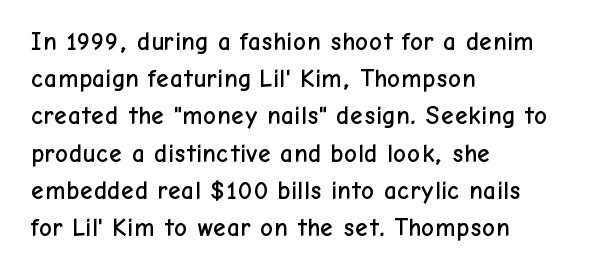
The image shows 25 px text type, upright; set left-aligned, normal line spacing (1.49x), normal letter spacing, not underlined.
